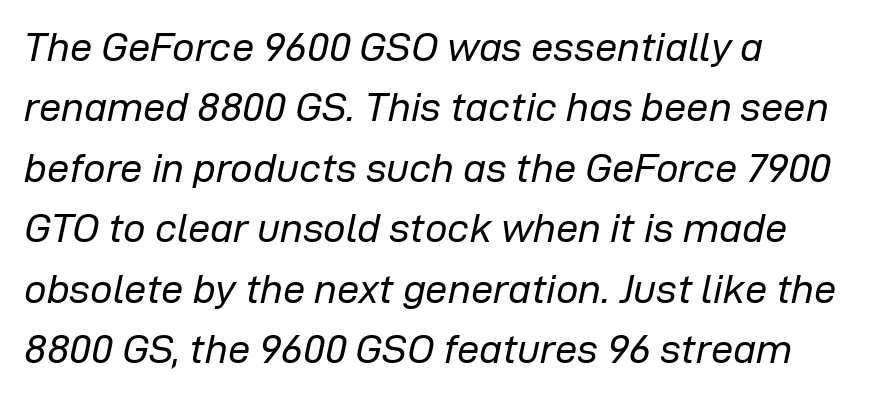
Q: Is the text bold? A: No.
Q: Is the text italic (slanted)? A: Yes, it leans right by about 12 degrees.
Q: Is the text underlined? A: No.
Q: How is the paragraph aligned? A: Left-aligned.
Q: Is the spacing between letters normal or unusually wide? A: Normal.
Q: Is the spacing between lines tight, normal or loose? A: Normal.
Q: Width (condensed, normal, or wide)? A: Normal.
Q: Stroke contrast? A: Low.
Q: x-height? A: Medium.
Q: Monospaced? A: No.
